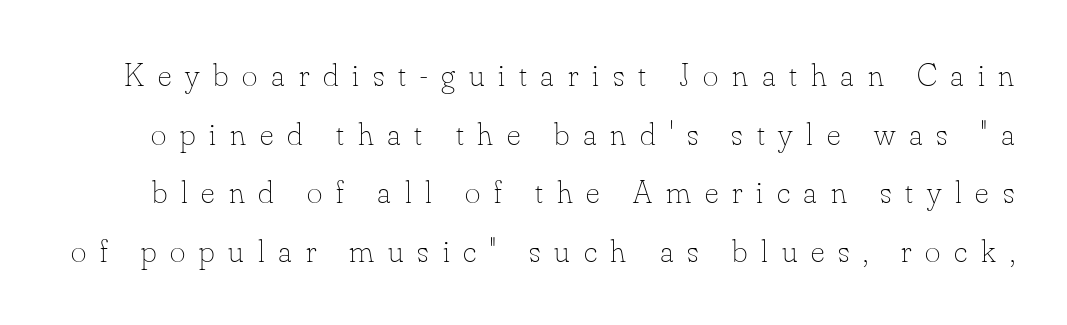
{"italic": "no", "bold": "no", "weight": "thin", "width": "normal", "stroke_contrast": "low", "x_height": "small", "monospaced": "no", "underline": "no", "line_spacing_ratio": 1.78, "letter_spacing": "wide", "letter_spacing_em": 0.42, "glyph_px": 33}
